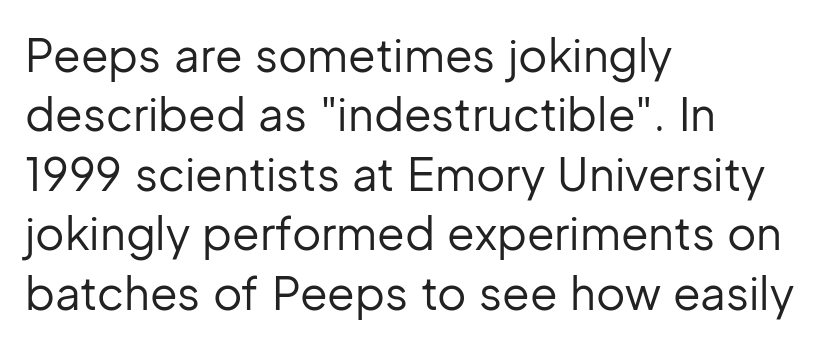
A typesetter would call this proportional, since set widths differ per character. Visually the block forms a straight wall on the left and a jagged coastline on the right. Letter spacing: default. No italicization has been applied; the sample stays upright. The foot of each line stays bare and open. The block of text has a typical density, with ordinary space between rows.
